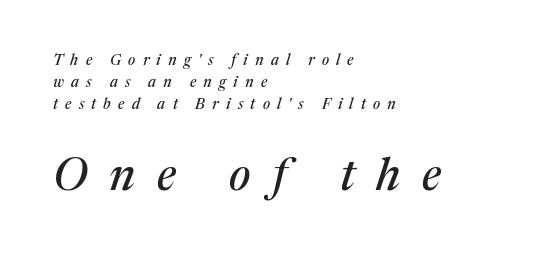
{"serif": "yes", "italic": "yes", "lean": "right", "slant_degrees": 17, "width": "normal", "stroke_contrast": "medium", "x_height": "medium", "monospaced": "no", "underline": "no", "align": "left", "line_spacing": "normal", "line_spacing_ratio": 1.48, "letter_spacing": "wide", "letter_spacing_em": 0.48, "larger_block": "second", "size_ratio": 3.0, "glyph_px": 45}
